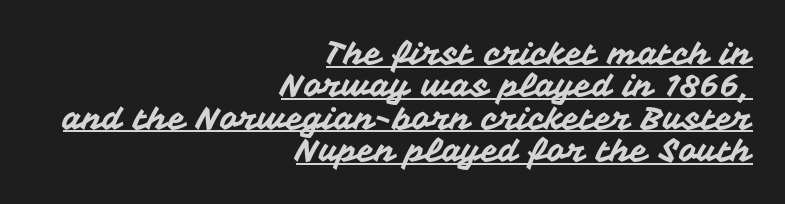
{"serif": "no", "width": "normal", "stroke_contrast": "medium", "x_height": "medium", "monospaced": "no", "underline": "yes", "align": "right", "line_spacing": "tight", "line_spacing_ratio": 1.01, "letter_spacing": "normal", "letter_spacing_em": 0.0, "glyph_px": 32}
